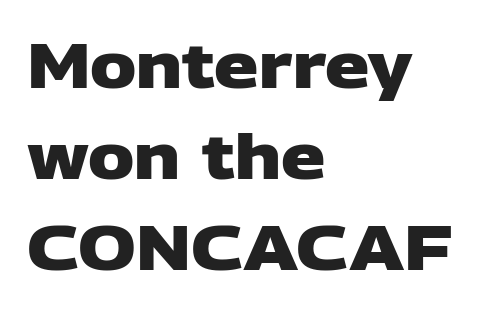
Quick note: underline off. One-word summary of the alignment: left. The type family on display is of the sans-serif kind. Its strokes are broad and dark, the hallmark of bold type. A typesetter would call this leading conventional body-copy spacing.
